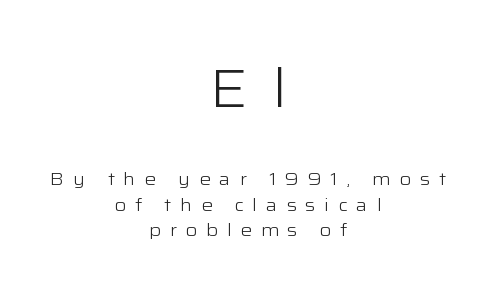
The paragraph shown floats in the horizontal middle. Proportional: the letters do not fall into vertical columns. Whoever set this made the first block the dominant, larger element. The typeface has the unassuming heft of standard copy or less. The lettering holds an erect, upright posture throughout. Unlike a traditional serif, this face leaves its strokes unadorned.
